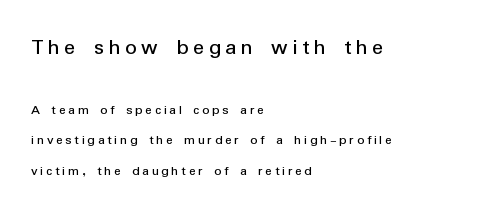
The image shows 23 px text type, upright; set left-aligned, loose line spacing (2.18x), unusually wide letter spacing (+0.2 em), not underlined; the first (top) block is 1.64x larger.
